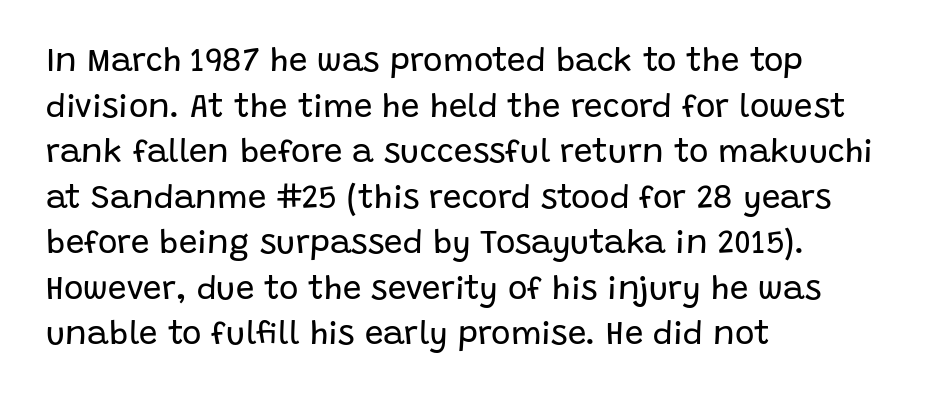
Q: Is the text bold? A: No.
Q: Is the text italic (slanted)? A: No, it is upright.
Q: Is the typeface a serif or a sans-serif typeface? A: Sans-serif.
Q: Is the text underlined? A: No.
Q: How is the paragraph aligned? A: Left-aligned.
Q: Is the spacing between letters normal or unusually wide? A: Normal.
Q: Is the spacing between lines tight, normal or loose? A: Normal.
Q: Width (condensed, normal, or wide)? A: Normal.
Q: Stroke contrast? A: Low.
Q: x-height? A: Large.
Q: Monospaced? A: No.
